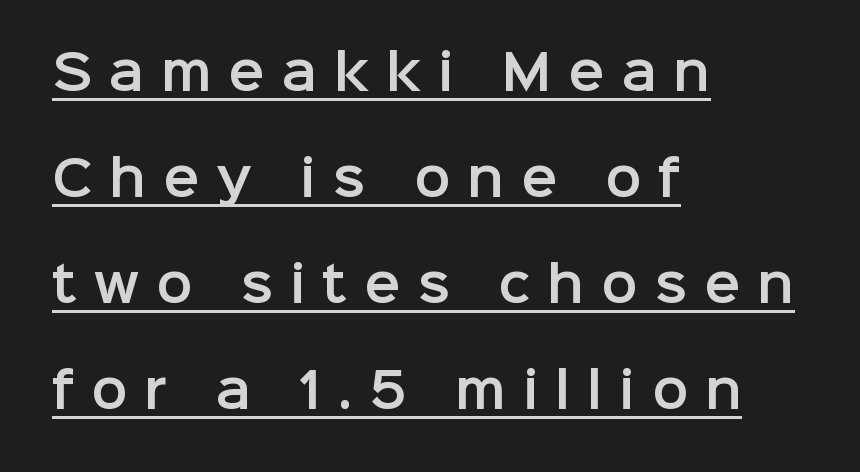
Q: Is the text italic (slanted)? A: No, it is upright.
Q: Is the typeface a serif or a sans-serif typeface? A: Sans-serif.
Q: Is the text underlined? A: Yes.
Q: How is the paragraph aligned? A: Left-aligned.
Q: Is the spacing between letters normal or unusually wide? A: Unusually wide.
Q: Is the spacing between lines tight, normal or loose? A: Loose.
Q: Width (condensed, normal, or wide)? A: Normal.
Q: Stroke contrast? A: Low.
Q: x-height? A: Medium.
Q: Monospaced? A: No.
